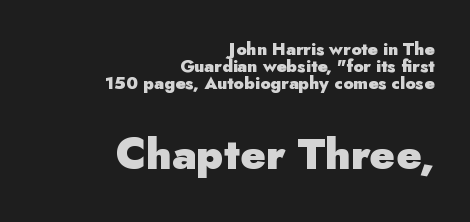
{"serif": "no", "italic": "no", "bold": "yes", "weight": "heavy", "width": "normal", "stroke_contrast": "low", "x_height": "small", "monospaced": "no", "underline": "no", "align": "right", "line_spacing": "tight", "line_spacing_ratio": 1.01, "letter_spacing": "normal", "letter_spacing_em": 0.0, "larger_block": "second", "size_ratio": 2.53, "glyph_px": 43}
